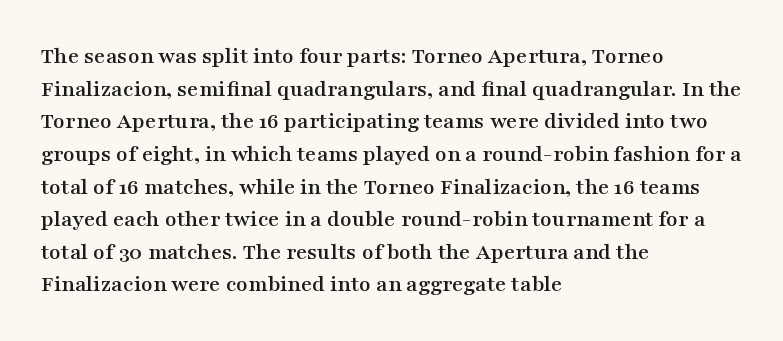
Q: Is the text italic (slanted)? A: No, it is upright.
Q: Is the text underlined? A: No.
Q: How is the paragraph aligned? A: Left-aligned.
Q: Is the spacing between letters normal or unusually wide? A: Normal.
Q: Is the spacing between lines tight, normal or loose? A: Normal.
